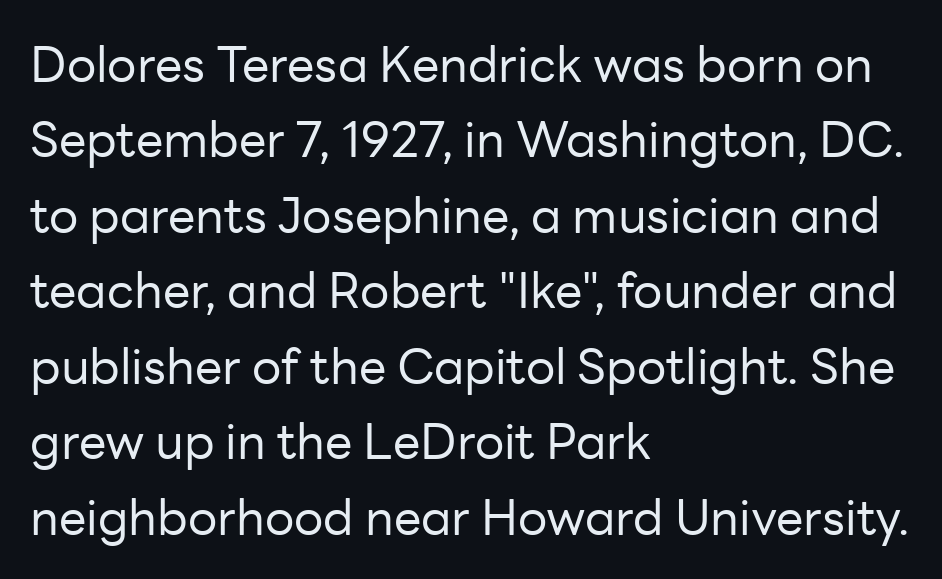
The image shows 49 px regular-weight sans-serif type, upright; set left-aligned, normal line spacing (1.54x), normal letter spacing, not underlined; low stroke contrast and a medium x-height.
